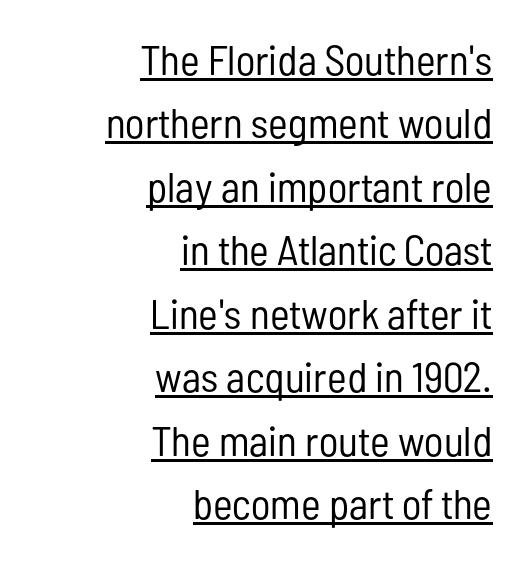
Q: Is the text bold? A: No.
Q: Is the text italic (slanted)? A: No, it is upright.
Q: Is the typeface a serif or a sans-serif typeface? A: Sans-serif.
Q: Is the text underlined? A: Yes.
Q: How is the paragraph aligned? A: Right-aligned.
Q: Is the spacing between letters normal or unusually wide? A: Normal.
Q: Is the spacing between lines tight, normal or loose? A: Normal.
Q: Width (condensed, normal, or wide)? A: Condensed.
Q: Stroke contrast? A: Low.
Q: x-height? A: Medium.
Q: Monospaced? A: No.
